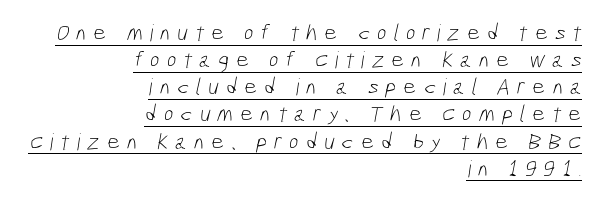
Q: Is the text bold? A: No.
Q: Is the text underlined? A: Yes.
Q: How is the paragraph aligned? A: Right-aligned.
Q: Is the spacing between letters normal or unusually wide? A: Unusually wide.
